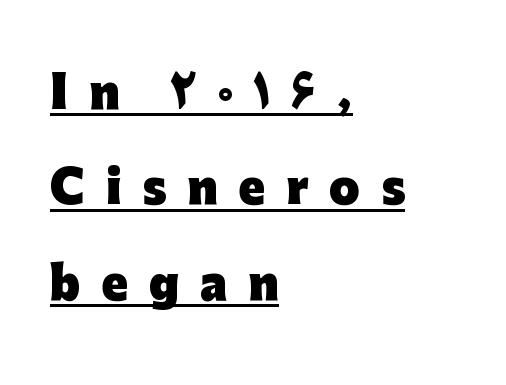
Q: Is the text bold? A: Yes.
Q: Is the text italic (slanted)? A: No, it is upright.
Q: Is the typeface a serif or a sans-serif typeface? A: Sans-serif.
Q: Is the text underlined? A: Yes.
Q: How is the paragraph aligned? A: Left-aligned.
Q: Is the spacing between letters normal or unusually wide? A: Unusually wide.
Q: Is the spacing between lines tight, normal or loose? A: Loose.
Q: Width (condensed, normal, or wide)? A: Normal.
Q: Stroke contrast? A: Low.
Q: x-height? A: Medium.
Q: Monospaced? A: No.
